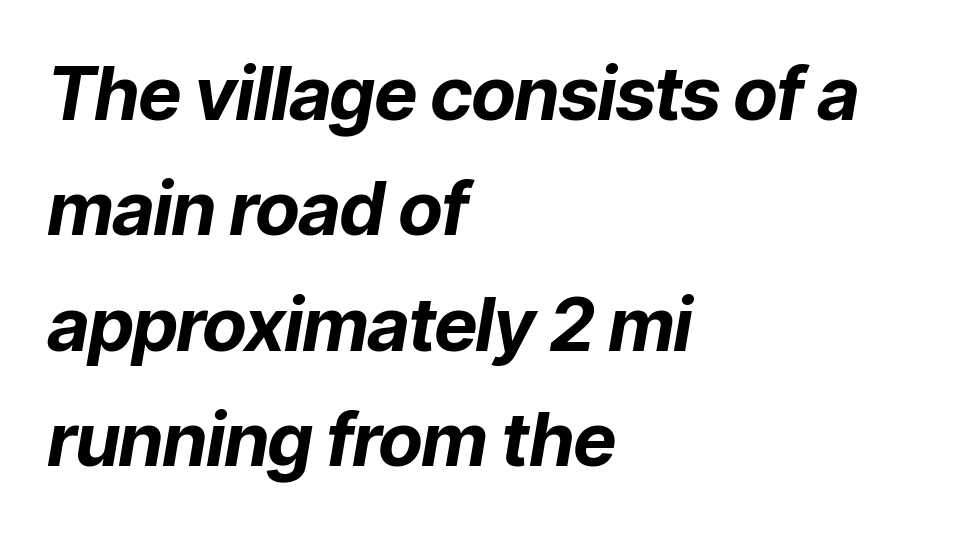
The image shows 74 px bold type, italic (leaning right); set left-aligned, normal line spacing (1.56x), normal letter spacing, not underlined; low stroke contrast and a medium x-height.
